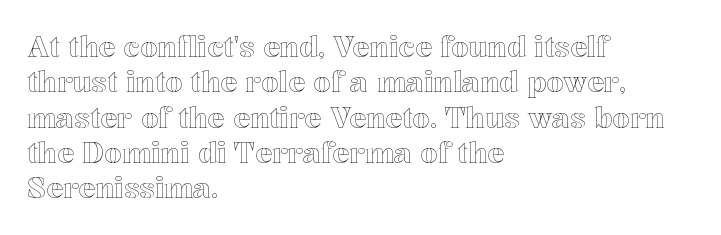
The image shows 28 px text type, upright; set left-aligned, normal line spacing (1.26x), normal letter spacing, not underlined; a medium x-height.
